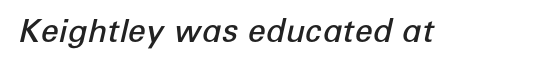
{"italic": "yes", "lean": "right", "slant_degrees": 12, "bold": "semi", "weight": "semibold", "width": "normal", "stroke_contrast": "low", "x_height": "medium", "monospaced": "no", "underline": "no", "letter_spacing": "normal", "letter_spacing_em": 0.0, "glyph_px": 32}
